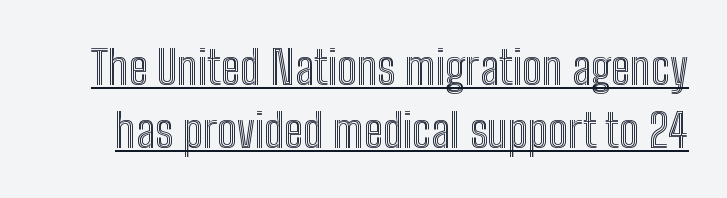
The face used here is proportionally spaced, like ordinary book or web type. A baseline rule has been typeset under these characters. Is the letter spacing exaggerated? No — it looks like the ordinary default. Characters remain perfectly vertical along every line. Regarding leading, the lines here are spaced in the standard way.
